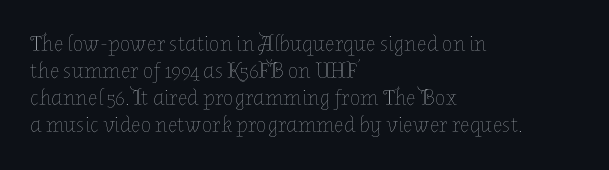
{"italic": "no", "bold": "no", "underline": "no", "align": "left", "line_spacing_ratio": 1.22, "letter_spacing": "normal", "letter_spacing_em": 0.0, "glyph_px": 22}
